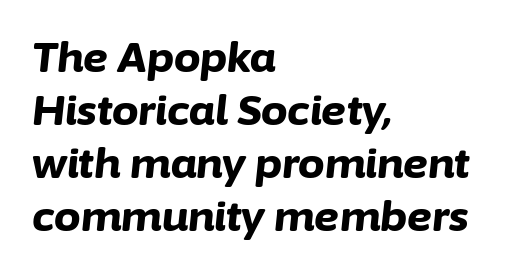
Tracking value appears to be zero — textbook default spacing. The paragraph has a hard left edge and a soft right edge. You could not count columns in this text — the font is proportionally spaced. The face used here has a pronounced slope to its letters. This is heavy type, rendered in bold. The passage shown is not underscored anywhere.
